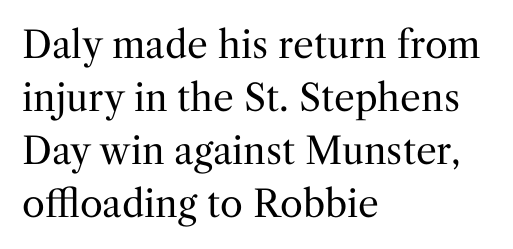
Q: Is the text bold? A: No.
Q: Is the text italic (slanted)? A: No, it is upright.
Q: Is the typeface a serif or a sans-serif typeface? A: Serif.
Q: Is the text underlined? A: No.
Q: How is the paragraph aligned? A: Left-aligned.
Q: Is the spacing between letters normal or unusually wide? A: Normal.
Q: Is the spacing between lines tight, normal or loose? A: Normal.
Q: Width (condensed, normal, or wide)? A: Normal.
Q: Stroke contrast? A: Medium.
Q: x-height? A: Medium.
Q: Monospaced? A: No.
